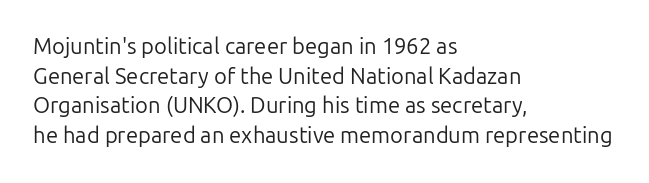
Unmarked baselines from the first word to the last. The designer left line spacing at the default. The rendering anchors every line to the left-hand side. The gaps between neighbouring characters are ordinary and unremarkable. The type sits square on the baseline with zero lean.
